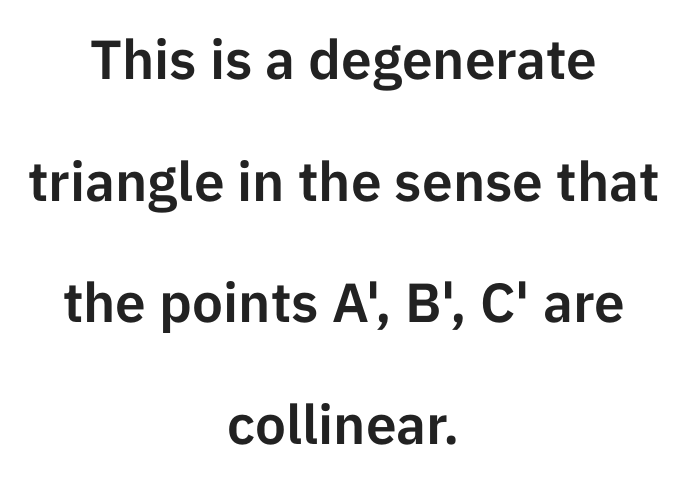
Q: Is the text italic (slanted)? A: No, it is upright.
Q: Is the typeface a serif or a sans-serif typeface? A: Sans-serif.
Q: Is the text underlined? A: No.
Q: How is the paragraph aligned? A: Centered.
Q: Is the spacing between letters normal or unusually wide? A: Normal.
Q: Is the spacing between lines tight, normal or loose? A: Loose.
Q: Width (condensed, normal, or wide)? A: Normal.
Q: Stroke contrast? A: Low.
Q: x-height? A: Medium.
Q: Monospaced? A: No.
